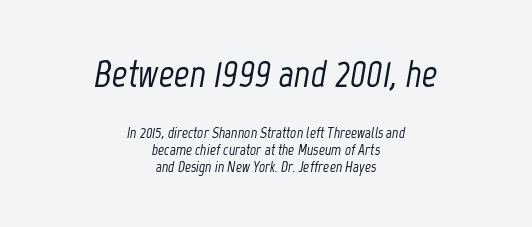
The image shows 38 px condensed type, italic (leaning right); set centered, tight line spacing (1.13x), normal letter spacing, not underlined; the first (top) block is 2.53x larger; low stroke contrast and a medium x-height.
